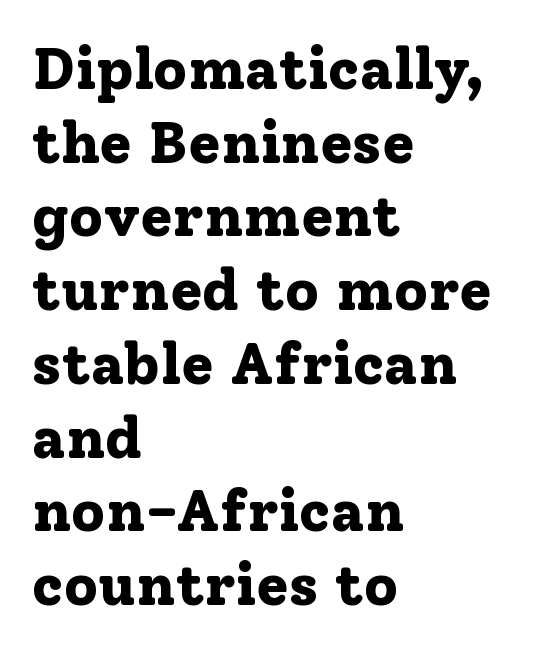
{"serif": "yes", "italic": "no", "bold": "yes", "weight": "bold", "width": "normal", "stroke_contrast": "low", "x_height": "medium", "monospaced": "no", "underline": "no", "align": "left", "line_spacing": "normal", "line_spacing_ratio": 1.25, "letter_spacing": "normal", "letter_spacing_em": 0.0, "glyph_px": 59}
